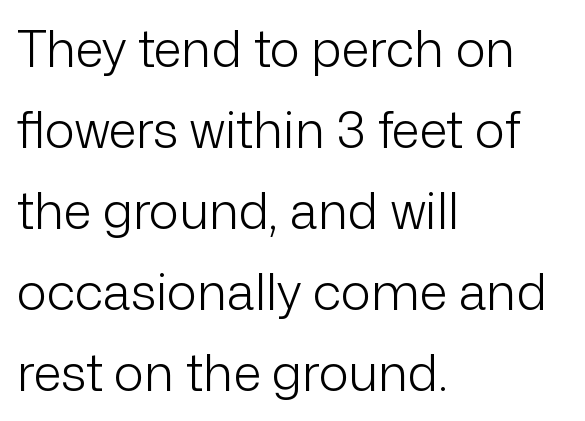
Q: Is the text bold? A: No.
Q: Is the text italic (slanted)? A: No, it is upright.
Q: Is the typeface a serif or a sans-serif typeface? A: Sans-serif.
Q: Is the text underlined? A: No.
Q: How is the paragraph aligned? A: Left-aligned.
Q: Is the spacing between letters normal or unusually wide? A: Normal.
Q: Is the spacing between lines tight, normal or loose? A: Normal.
Q: Width (condensed, normal, or wide)? A: Normal.
Q: Stroke contrast? A: Low.
Q: x-height? A: Medium.
Q: Monospaced? A: No.
